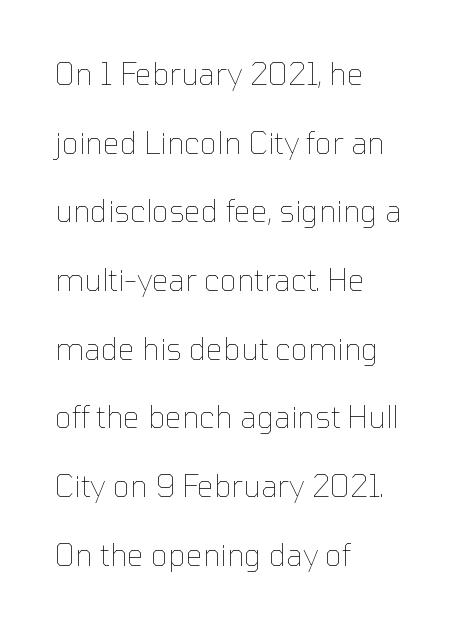
A typesetter would mark this as roman, not italic. If you drew a ruler down the left edge, every line would touch it. Think of a printed novel: that variable character pitch is what you see here. Compared with typical body copy, the letter spacing here is the same. Students, observe: this is what heavily led, spacious text looks like.
